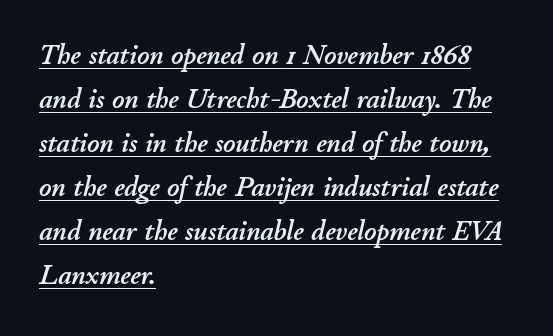
The image shows 29 px text type, italic (leaning right); set left-aligned, normal line spacing (1.52x), normal letter spacing, underlined; low stroke contrast and a small x-height.
